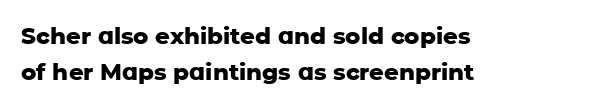
Q: Is the text bold? A: Yes.
Q: Is the text italic (slanted)? A: No, it is upright.
Q: Is the text underlined? A: No.
Q: How is the paragraph aligned? A: Left-aligned.
Q: Is the spacing between letters normal or unusually wide? A: Normal.
Q: Is the spacing between lines tight, normal or loose? A: Normal.
